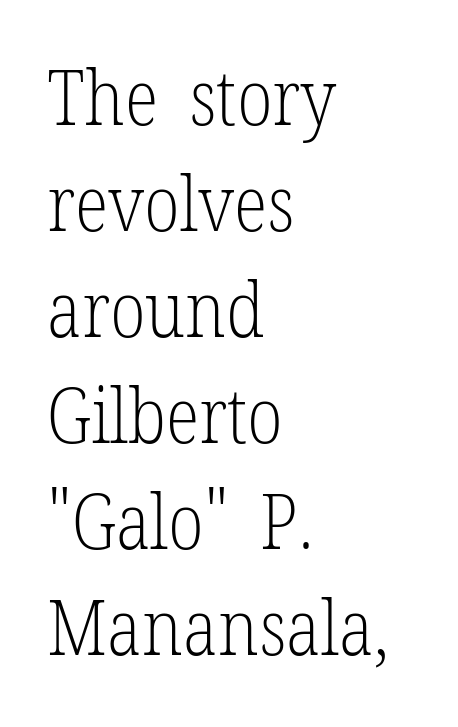
The letters stand straight up with perfectly vertical stems. Small tapered or slab feet sit at the stroke ends, so this counts as serif. How would I describe the line gaps? Plain and ordinary. Nothing heavy about these letters — not bold at all. These lines keep a tight, regular rhythm from letter to letter. This sample has the flowing, uneven cadence of proportional lettering.
